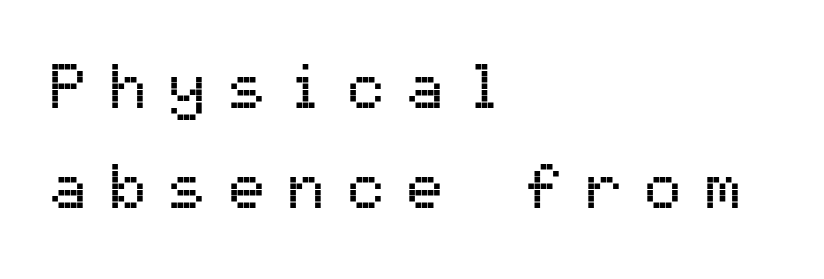
Q: Is the text italic (slanted)? A: No, it is upright.
Q: Is the typeface a serif or a sans-serif typeface? A: Sans-serif.
Q: Is the text underlined? A: No.
Q: How is the paragraph aligned? A: Left-aligned.
Q: Is the spacing between letters normal or unusually wide? A: Unusually wide.
Q: Is the spacing between lines tight, normal or loose? A: Normal.
Q: Width (condensed, normal, or wide)? A: Normal.
Q: Stroke contrast? A: Medium.
Q: x-height? A: Medium.
Q: Monospaced? A: Yes.
